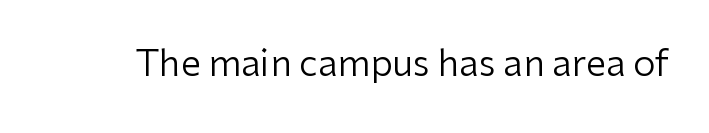
{"serif": "no", "italic": "no", "bold": "no", "weight": "regular", "width": "normal", "stroke_contrast": "low", "x_height": "medium", "monospaced": "no", "underline": "no", "letter_spacing": "normal", "letter_spacing_em": 0.0, "glyph_px": 36}
